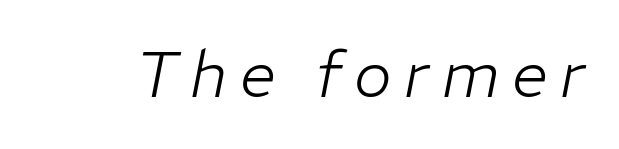
{"italic": "yes", "lean": "right", "slant_degrees": 11, "bold": "no", "weight": "light", "width": "normal", "stroke_contrast": "low", "x_height": "medium", "monospaced": "no", "underline": "no", "letter_spacing": "wide", "letter_spacing_em": 0.2, "glyph_px": 64}
